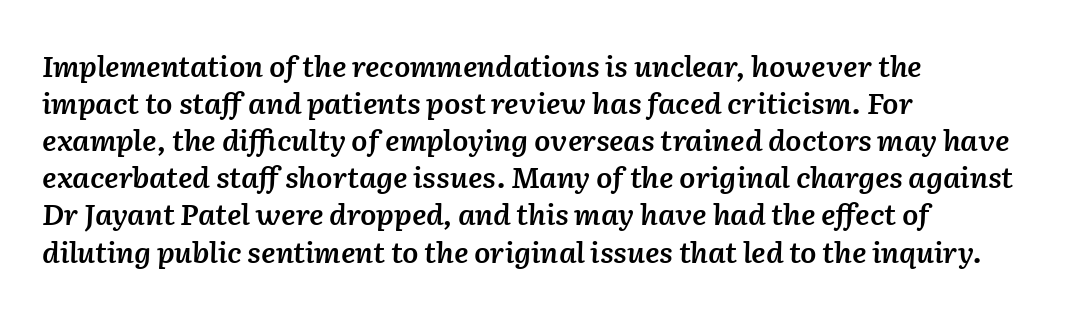
{"italic": "yes", "lean": "right", "slant_degrees": 2, "bold": "semi", "weight": "semibold", "width": "normal", "stroke_contrast": "low", "x_height": "medium", "monospaced": "no", "underline": "no", "align": "left", "line_spacing": "normal", "line_spacing_ratio": 1.28, "letter_spacing": "normal", "letter_spacing_em": 0.0, "glyph_px": 29}
